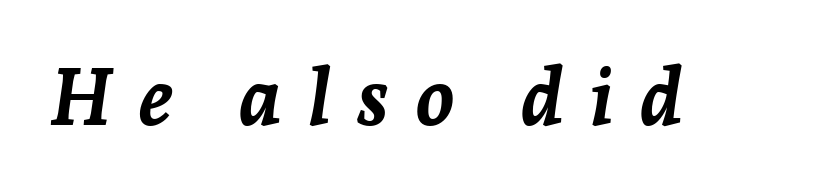
Rendered with sloped, italic letterforms. Weight: bold. Students, note that the glyphs here are deliberately spaced far apart. The space directly below the letters is spotless. Looks like regular typesetting: each glyph gets only the width it needs.
